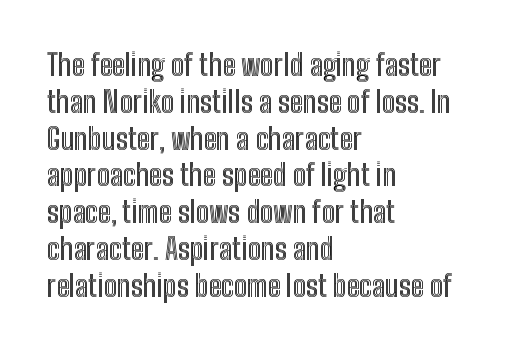
Q: Is the text italic (slanted)? A: No, it is upright.
Q: Is the text underlined? A: No.
Q: How is the paragraph aligned? A: Left-aligned.
Q: Is the spacing between letters normal or unusually wide? A: Normal.
Q: Is the spacing between lines tight, normal or loose? A: Normal.
Q: Width (condensed, normal, or wide)? A: Condensed.
Q: x-height? A: Medium.
Q: Monospaced? A: No.
